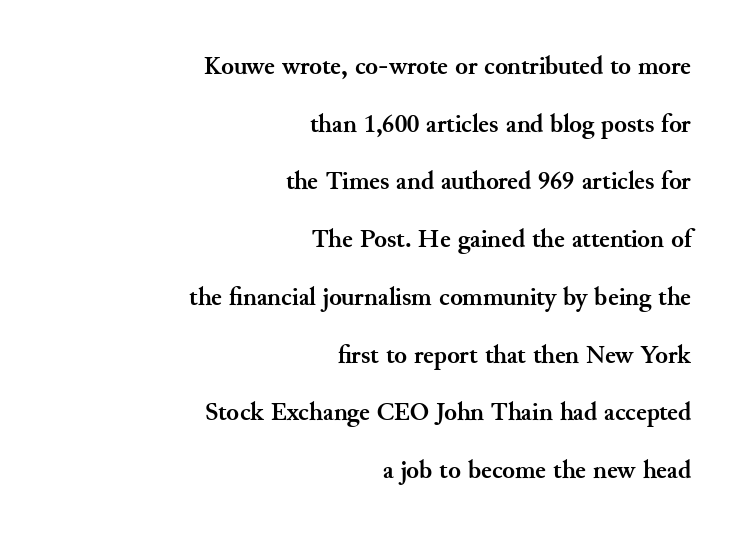
{"italic": "no", "bold": "yes", "underline": "no", "align": "right", "line_spacing": "loose", "line_spacing_ratio": 2.22, "letter_spacing": "normal", "letter_spacing_em": 0.0, "glyph_px": 26}
